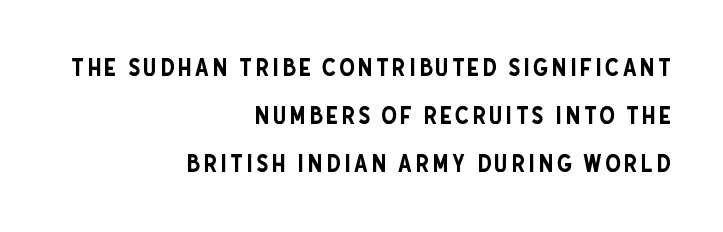
Q: Is the text italic (slanted)? A: No, it is upright.
Q: Is the text underlined? A: No.
Q: How is the paragraph aligned? A: Right-aligned.
Q: Is the spacing between lines tight, normal or loose? A: Loose.
